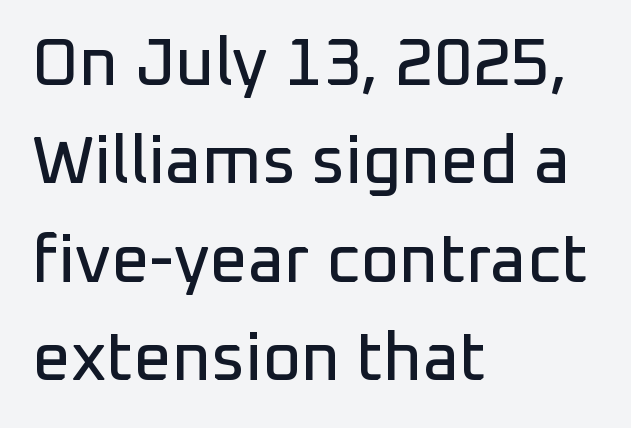
Q: Is the text italic (slanted)? A: No, it is upright.
Q: Is the typeface a serif or a sans-serif typeface? A: Sans-serif.
Q: Is the text underlined? A: No.
Q: How is the paragraph aligned? A: Left-aligned.
Q: Is the spacing between letters normal or unusually wide? A: Normal.
Q: Is the spacing between lines tight, normal or loose? A: Normal.
Q: Width (condensed, normal, or wide)? A: Normal.
Q: Stroke contrast? A: Low.
Q: x-height? A: Medium.
Q: Monospaced? A: No.
